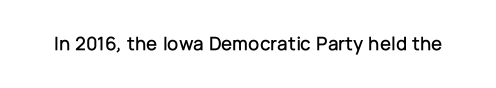
Q: Is the text italic (slanted)? A: No, it is upright.
Q: Is the text underlined? A: No.
Q: Is the spacing between letters normal or unusually wide? A: Normal.
